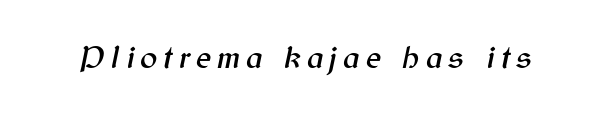
The image shows 32 px text type, italic (leaning right); set not underlined; medium stroke contrast and a medium x-height.
